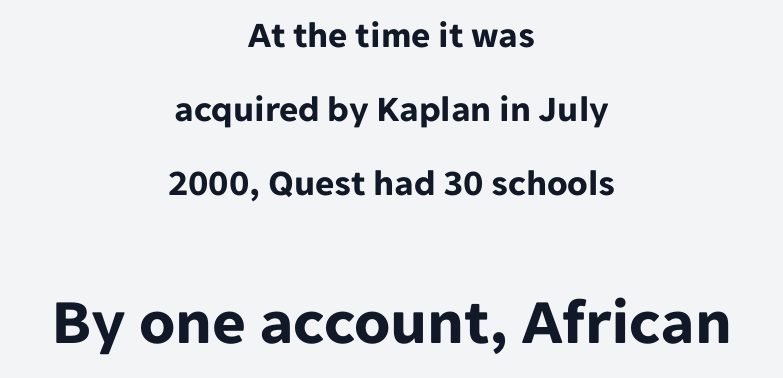
{"serif": "no", "italic": "no", "bold": "yes", "weight": "bold", "width": "normal", "stroke_contrast": "low", "x_height": "medium", "monospaced": "no", "underline": "no", "align": "center", "line_spacing": "loose", "line_spacing_ratio": 2.0, "letter_spacing": "normal", "letter_spacing_em": 0.0, "larger_block": "second", "size_ratio": 1.76, "glyph_px": 65}
